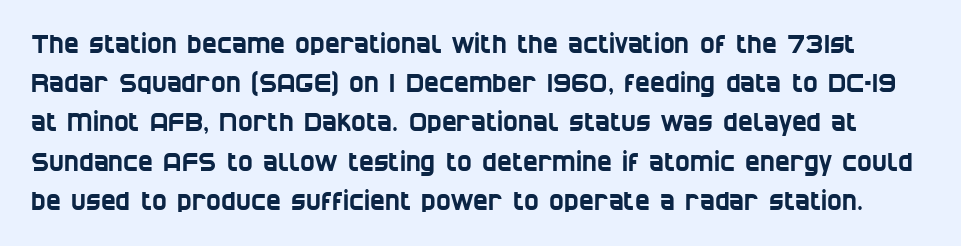
Characters follow at the spacing the type designer built in. Has an underline been added? It has not. Is there much room between lines? A standard amount, neither cramped nor airy.
